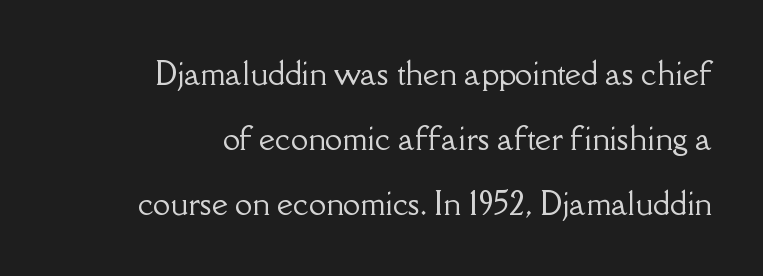
Q: Is the text italic (slanted)? A: No, it is upright.
Q: Is the typeface a serif or a sans-serif typeface? A: Serif.
Q: Is the text underlined? A: No.
Q: How is the paragraph aligned? A: Right-aligned.
Q: Is the spacing between letters normal or unusually wide? A: Normal.
Q: Is the spacing between lines tight, normal or loose? A: Loose.
Q: Width (condensed, normal, or wide)? A: Normal.
Q: Stroke contrast? A: Low.
Q: x-height? A: Small.
Q: Monospaced? A: No.
